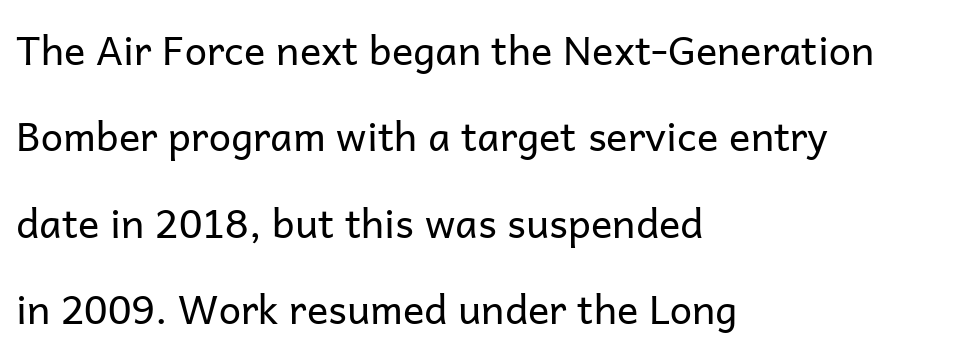
Q: Is the text bold? A: No.
Q: Is the text italic (slanted)? A: No, it is upright.
Q: Is the typeface a serif or a sans-serif typeface? A: Sans-serif.
Q: Is the text underlined? A: No.
Q: How is the paragraph aligned? A: Left-aligned.
Q: Is the spacing between letters normal or unusually wide? A: Normal.
Q: Is the spacing between lines tight, normal or loose? A: Loose.
Q: Width (condensed, normal, or wide)? A: Normal.
Q: Stroke contrast? A: Low.
Q: x-height? A: Medium.
Q: Monospaced? A: No.
